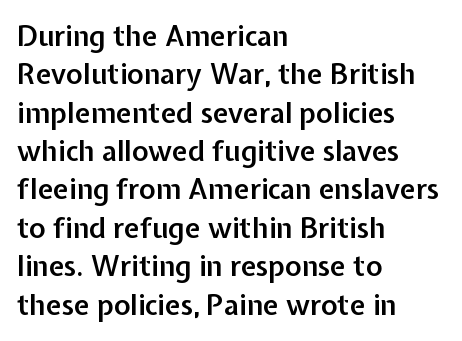
The image shows 28 px semibold sans-serif type, upright; set left-aligned, normal line spacing (1.37x), normal letter spacing, not underlined; low stroke contrast and a medium x-height.
